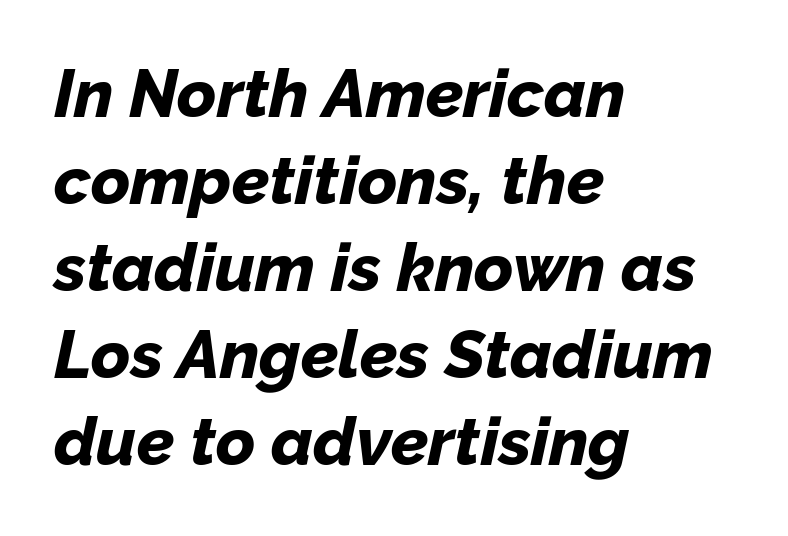
{"italic": "yes", "lean": "right", "slant_degrees": 12, "bold": "yes", "weight": "bold", "width": "normal", "stroke_contrast": "low", "x_height": "medium", "monospaced": "no", "underline": "no", "align": "left", "line_spacing": "normal", "line_spacing_ratio": 1.3, "letter_spacing": "normal", "letter_spacing_em": 0.0, "glyph_px": 67}
